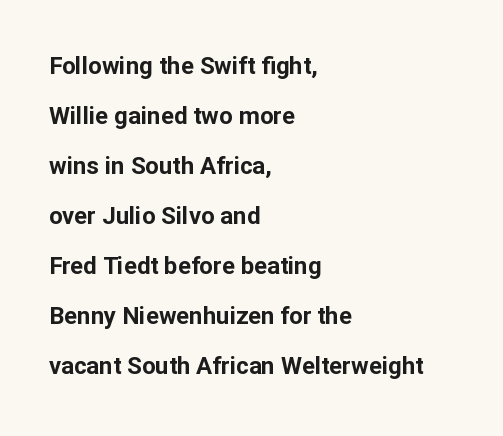
Q: Is the text bold? A: Yes.
Q: Is the text italic (slanted)? A: No, it is upright.
Q: Is the text underlined? A: No.
Q: How is the paragraph aligned? A: Left-aligned.
Q: Is the spacing between letters normal or unusually wide? A: Normal.
Q: Is the spacing between lines tight, normal or loose? A: Loose.
